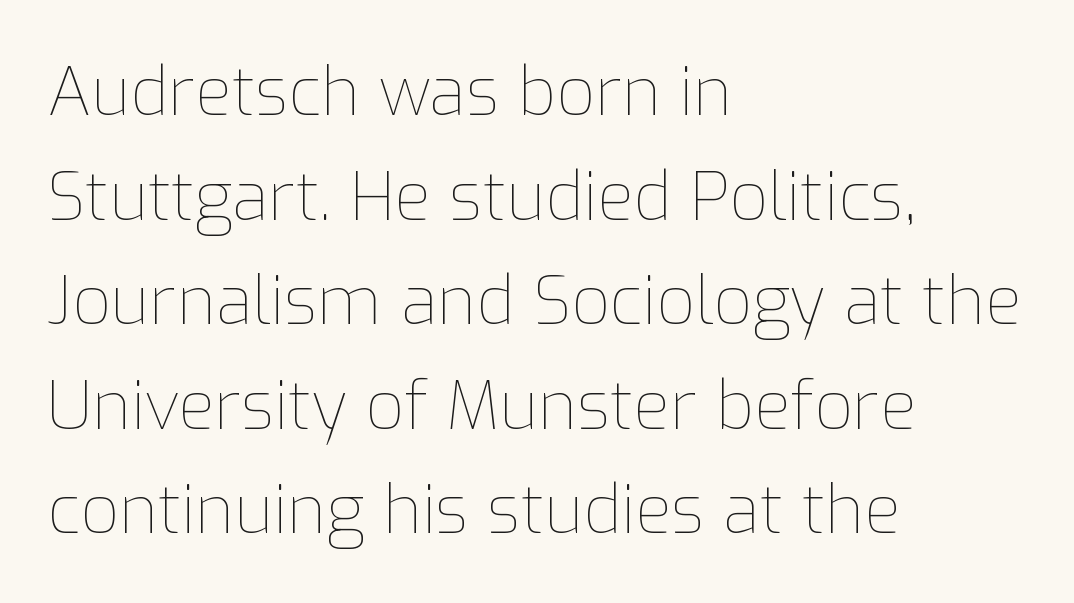
{"italic": "no", "bold": "no", "weight": "thin", "width": "normal", "stroke_contrast": "low", "x_height": "medium", "monospaced": "no", "underline": "no", "align": "left", "line_spacing": "normal", "line_spacing_ratio": 1.56, "letter_spacing": "normal", "letter_spacing_em": 0.0, "glyph_px": 67}
